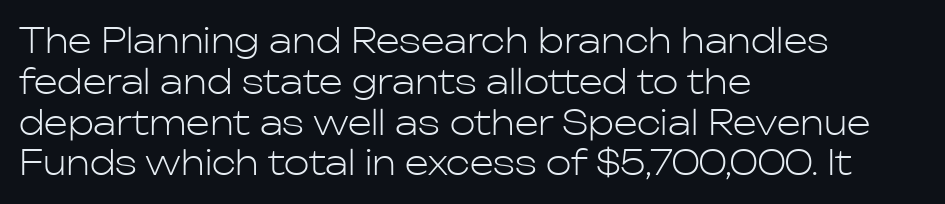
Italic? Not at all — the glyphs are vertical. Caption: face not bold, strokes unweighted. This sample is left-justified, so line endings fall wherever the words run out. Note the varied advance widths — an 'i' is clearly narrower than an 'm'. This rendering employs a face without finishing strokes, i.e., a sans-serif.
